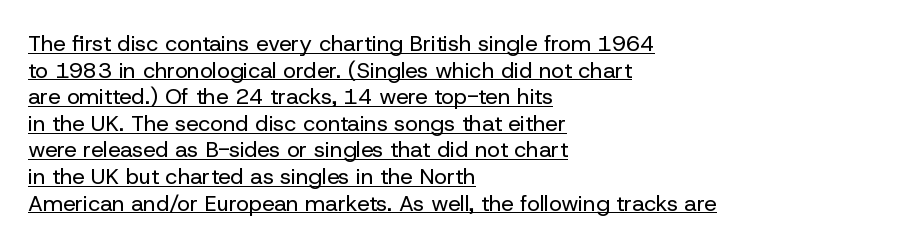
{"italic": "no", "bold": "no", "underline": "yes", "align": "left", "line_spacing_ratio": 1.21, "letter_spacing": "normal", "letter_spacing_em": 0.0, "glyph_px": 22}
